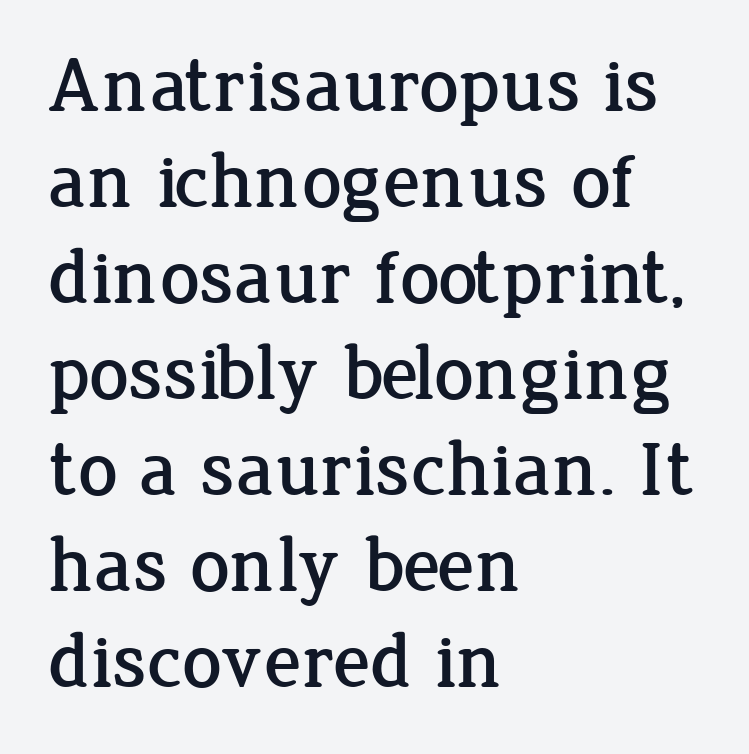
The image shows 78 px serif type, upright; set left-aligned, line spacing 1.23x, normal letter spacing, not underlined; low stroke contrast and a medium x-height.
